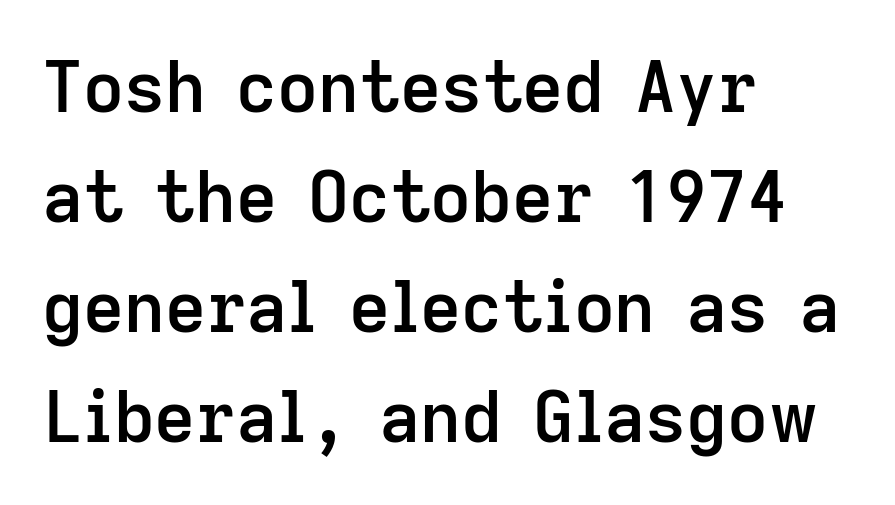
Short note: letters normally spaced. Clear beneath every line of the passage. Does the weight exceed regular? Yes, but only to semibold. Teacher's note: observe the even left margin — that is flush-left alignment.
